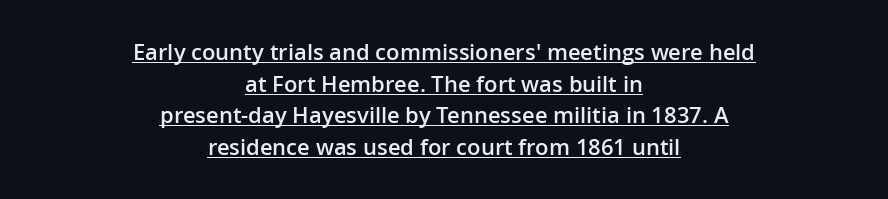
Rendered with straight, roman letterforms. Interline gaps are of average width in this sample. Emphasis is given by a line drawn under the lettering. The rag falls on both sides of this text block equally. Spacing between characters is what you'd get straight out of the box. Does the weight exceed regular? Yes, but only to semibold.
